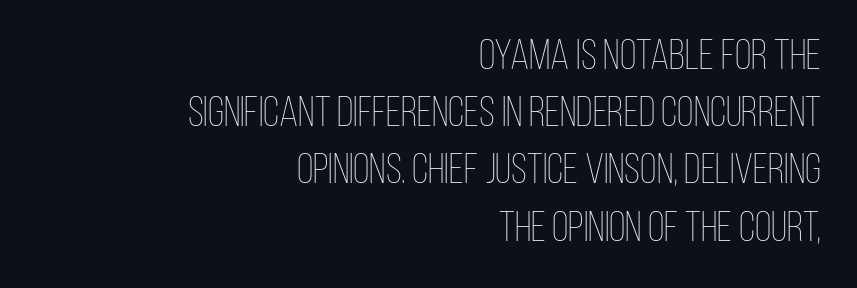
{"italic": "no", "bold": "no", "weight": "thin", "width": "condensed", "stroke_contrast": "low", "x_height": "large", "monospaced": "no", "underline": "no", "align": "right", "line_spacing": "normal", "line_spacing_ratio": 1.33, "letter_spacing": "normal", "letter_spacing_em": 0.0, "glyph_px": 43}
